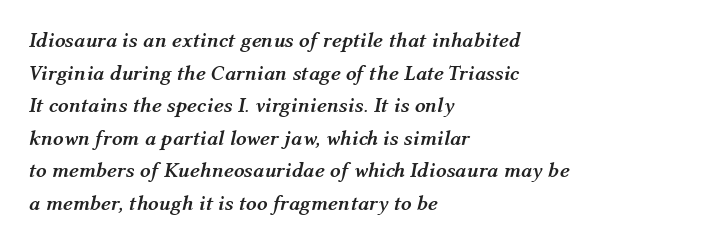
Q: Is the text bold? A: Yes.
Q: Is the text italic (slanted)? A: Yes, it leans right by about 12 degrees.
Q: Is the text underlined? A: No.
Q: How is the paragraph aligned? A: Left-aligned.
Q: Is the spacing between letters normal or unusually wide? A: Normal.
Q: Is the spacing between lines tight, normal or loose? A: Normal.
